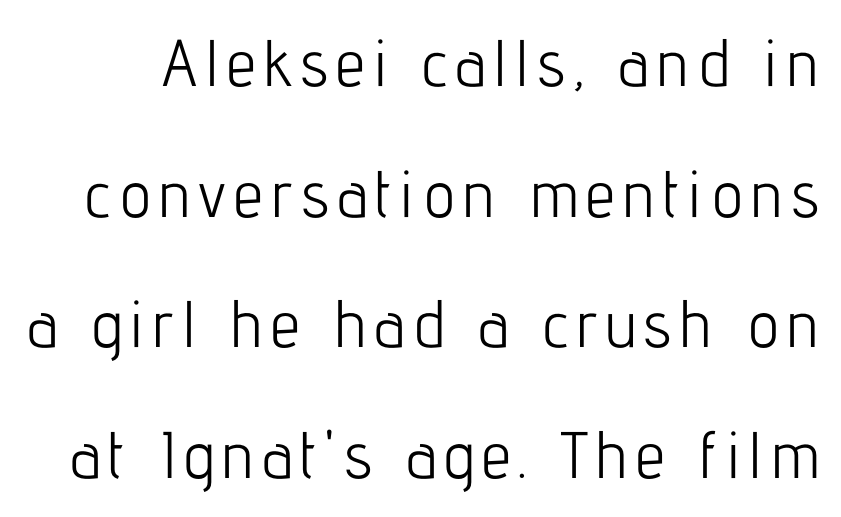
{"serif": "no", "italic": "no", "bold": "no", "weight": "light", "width": "condensed", "stroke_contrast": "low", "x_height": "medium", "monospaced": "no", "underline": "no", "line_spacing": "loose", "line_spacing_ratio": 1.98, "glyph_px": 66}
